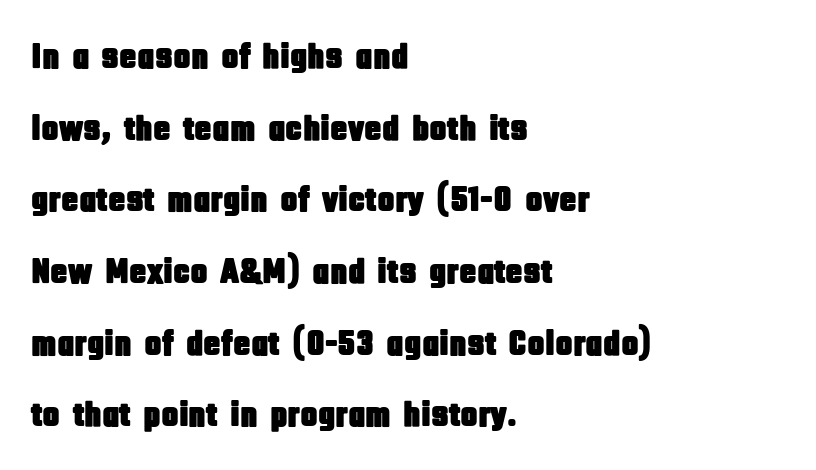
{"serif": "no", "italic": "no", "width": "condensed", "stroke_contrast": "low", "x_height": "large", "monospaced": "no", "underline": "no", "align": "left", "line_spacing": "loose", "line_spacing_ratio": 1.99, "letter_spacing": "normal", "letter_spacing_em": 0.0, "glyph_px": 36}
